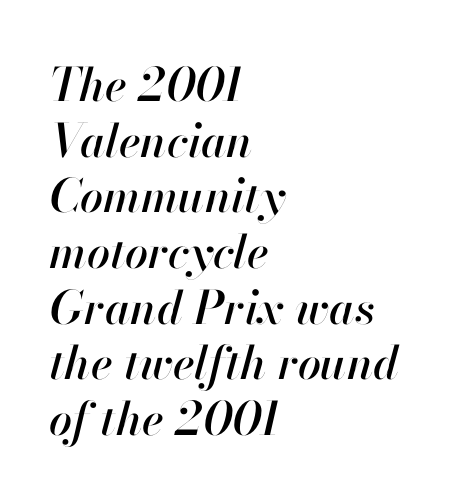
Q: Is the text italic (slanted)? A: Yes, it leans right by about 13 degrees.
Q: Is the text underlined? A: No.
Q: How is the paragraph aligned? A: Left-aligned.
Q: Is the spacing between letters normal or unusually wide? A: Normal.
Q: Width (condensed, normal, or wide)? A: Normal.
Q: Stroke contrast? A: High.
Q: x-height? A: Small.
Q: Monospaced? A: No.
